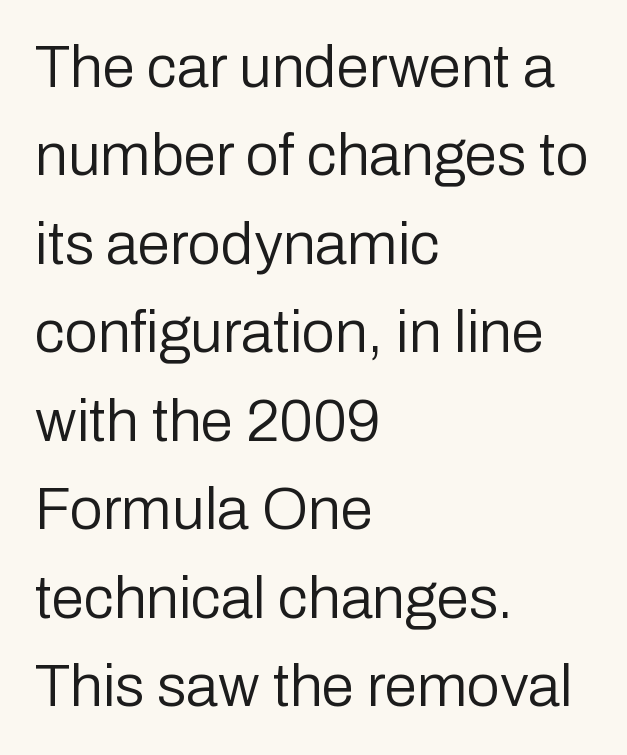
Summary of weight: not heavy and not bold. Decoration check: the copy has no underline. This is roman type, the default non-slanted kind. Students, note that the glyphs here touch the page at normal intervals. Line beginnings align vertically; line endings do not.
